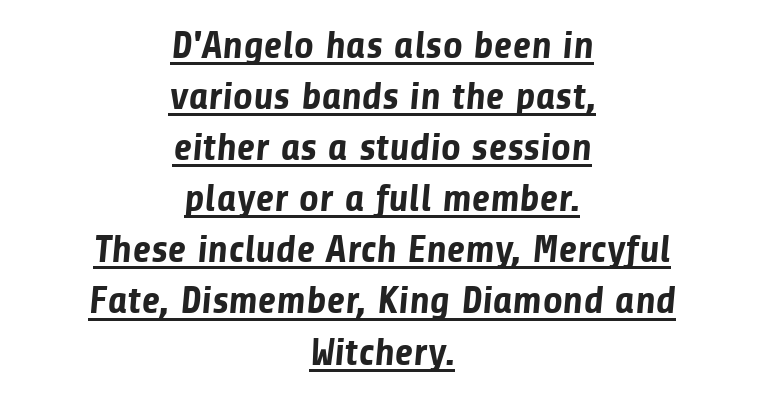
Caption: multi-line text, centered on the measure. Typesetter's note: full bold, strokes at maximum text heaviness. Typographically, this falls in the sans-serif category. Proportional: the letters do not fall into vertical columns.
